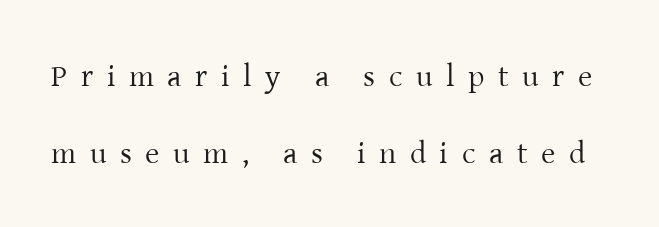
The image shows 31 px regular-weight serif type, upright; set loose line spacing (2.5x), unusually wide letter spacing (+0.44 em), not underlined; low stroke contrast and a medium x-height.
